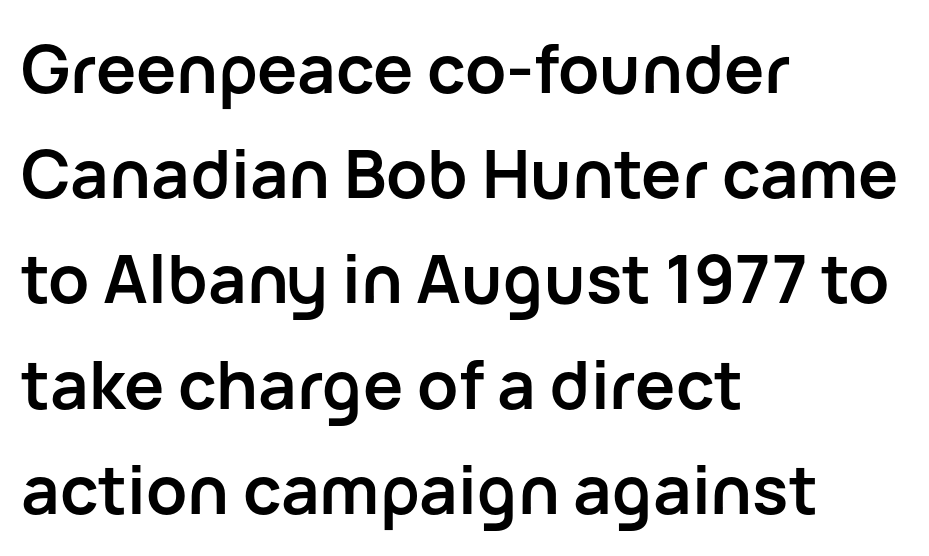
Q: Is the text bold? A: Yes.
Q: Is the text italic (slanted)? A: No, it is upright.
Q: Is the typeface a serif or a sans-serif typeface? A: Sans-serif.
Q: Is the text underlined? A: No.
Q: How is the paragraph aligned? A: Left-aligned.
Q: Is the spacing between letters normal or unusually wide? A: Normal.
Q: Is the spacing between lines tight, normal or loose? A: Normal.
Q: Width (condensed, normal, or wide)? A: Normal.
Q: Stroke contrast? A: Low.
Q: x-height? A: Medium.
Q: Monospaced? A: No.
